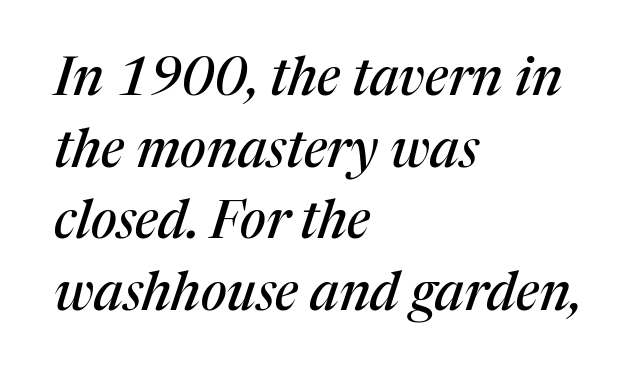
The image shows 53 px serif type, italic (leaning right); set left-aligned, normal line spacing (1.35x), normal letter spacing, not underlined; medium stroke contrast and a medium x-height.
